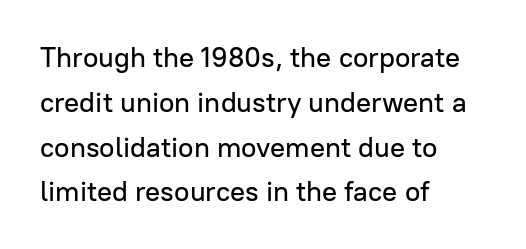
{"serif": "no", "italic": "no", "width": "normal", "stroke_contrast": "low", "x_height": "medium", "monospaced": "no", "underline": "no", "align": "left", "line_spacing": "normal", "line_spacing_ratio": 1.6, "letter_spacing": "normal", "letter_spacing_em": 0.0, "glyph_px": 28}
